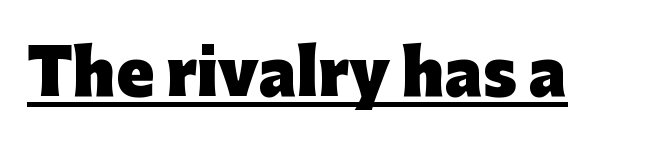
Weight: bold. Italic: no, the glyphs are upright roman. How are the letters spaced? Ordinarily, with no added tracking. Grotesque or geometric, the face here clearly has no serifs. Each letter keeps its own natural width here, so spacing adapts to shape. The sample's only ornament is a line tracing under the words.
